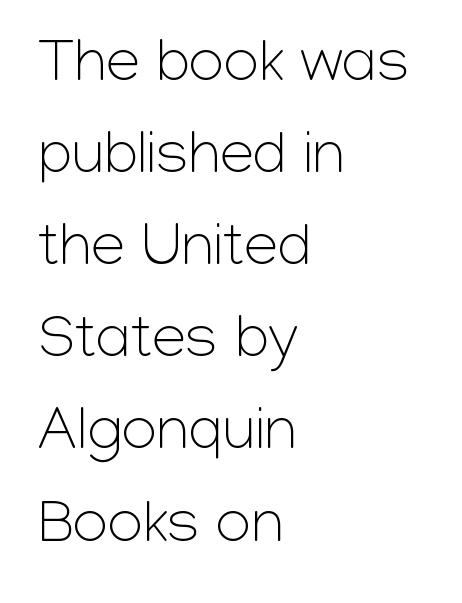
The image shows 61 px light sans-serif type, upright; set left-aligned, normal line spacing (1.51x), normal letter spacing, not underlined; low stroke contrast and a medium x-height.
